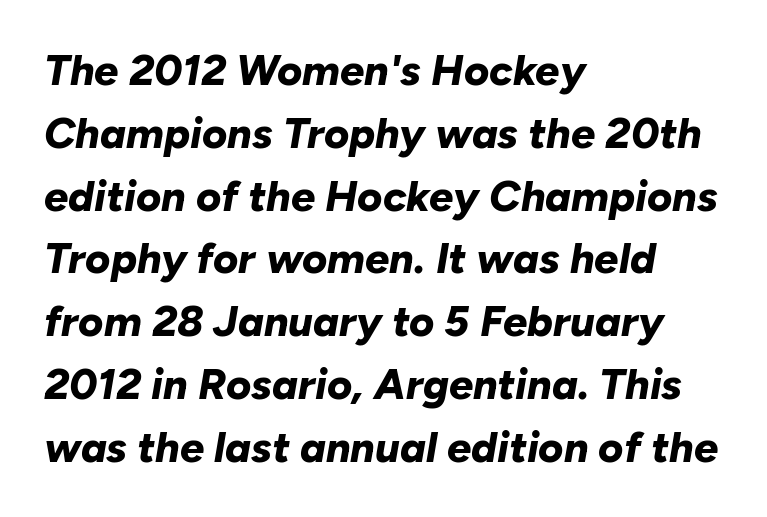
The rendering uses a bold face; every stroke is thick and dark. Each word holds together tightly as a unit, with standard inter-letter gaps. A typesetter would call this leading conventional body-copy spacing. No word sits above an underline. Slant detected: the letters are inclined.
